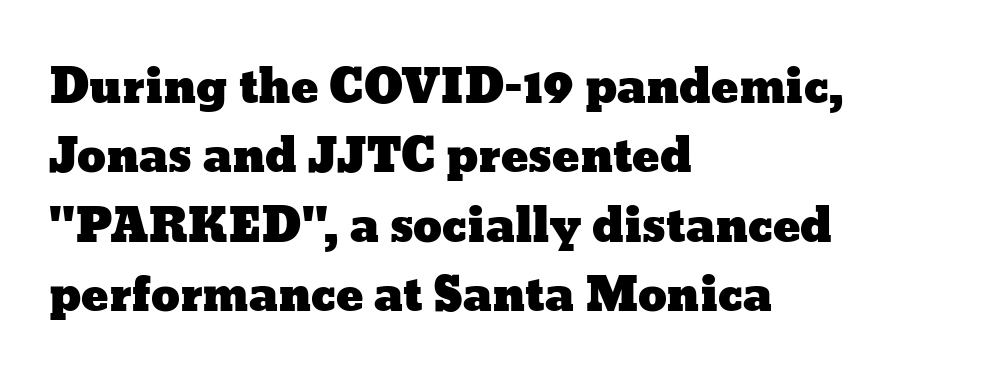
Posture: upright roman. Note the varied advance widths — an 'i' is clearly narrower than an 'm'. Rows of type keep a routine distance in the vertical direction. These lines are set flush left with a ragged right edge. The type is set solid horizontally, with unmodified tracking. Just letters on the line, the space beneath them empty.
